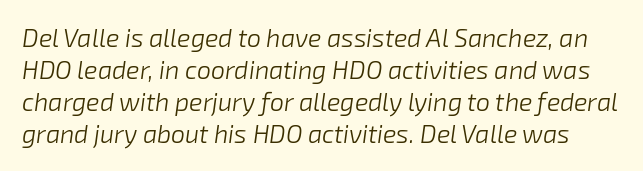
Q: Is the text bold? A: No.
Q: Is the text italic (slanted)? A: Yes, it leans right by about 8 degrees.
Q: Is the text underlined? A: No.
Q: Is the spacing between letters normal or unusually wide? A: Normal.
Q: Is the spacing between lines tight, normal or loose? A: Normal.
